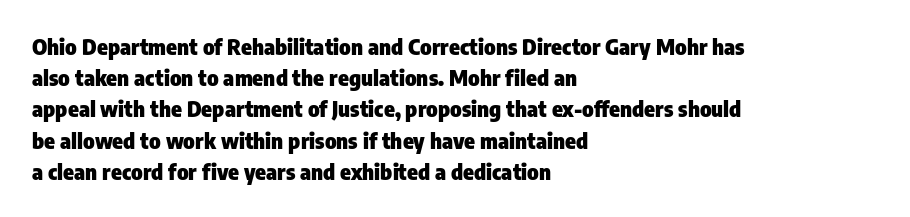
The image shows 22 px bold type, upright; set left-aligned, normal line spacing (1.42x), normal letter spacing, not underlined.
